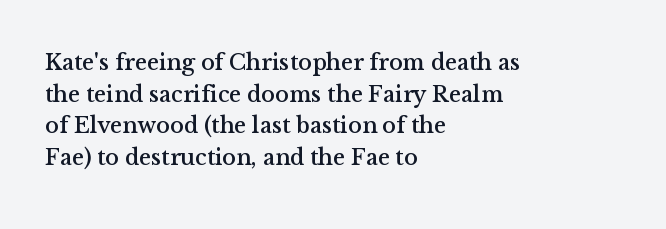
Q: Is the text italic (slanted)? A: No, it is upright.
Q: Is the text underlined? A: No.
Q: How is the paragraph aligned? A: Left-aligned.
Q: Is the spacing between letters normal or unusually wide? A: Normal.
Q: Is the spacing between lines tight, normal or loose? A: Normal.
